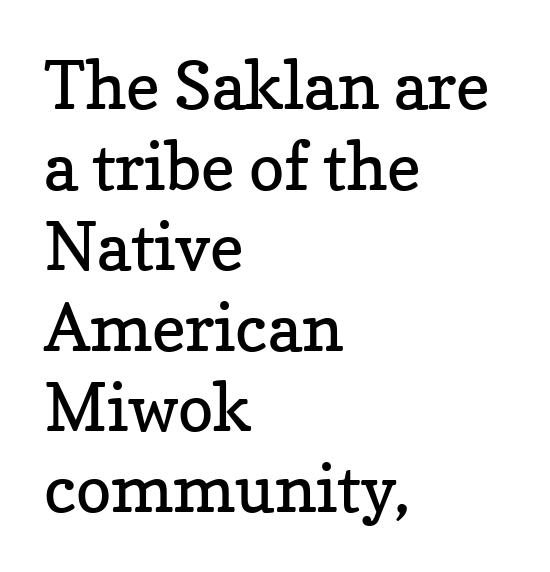
{"serif": "yes", "italic": "no", "bold": "no", "weight": "regular", "width": "normal", "stroke_contrast": "low", "x_height": "medium", "monospaced": "no", "underline": "no", "align": "left", "line_spacing_ratio": 1.22, "letter_spacing": "normal", "letter_spacing_em": 0.0, "glyph_px": 66}
